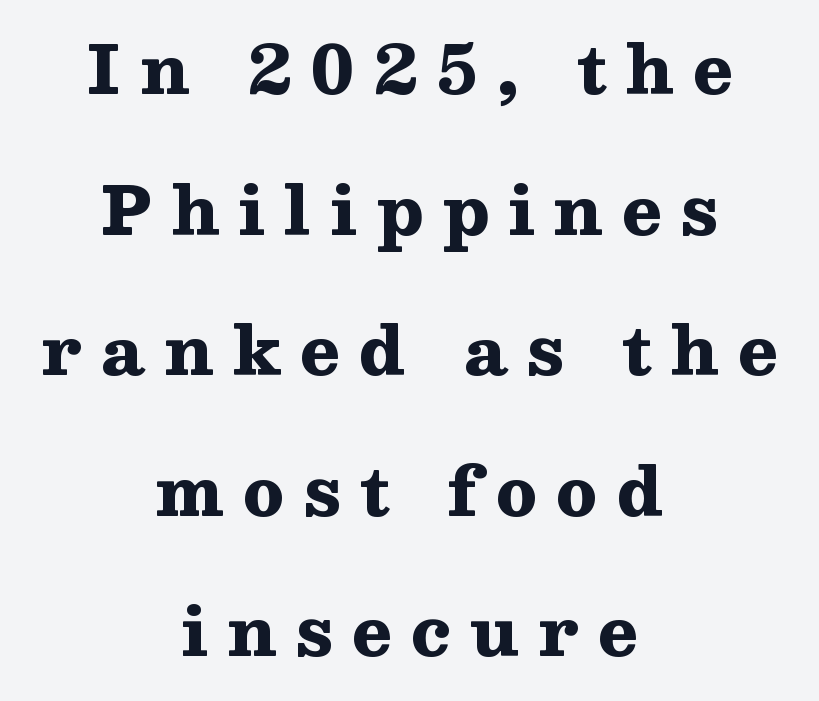
The image shows 66 px heavy, wide serif type, upright; set centered, loose line spacing (2.13x), unusually wide letter spacing (+0.29 em), not underlined; medium stroke contrast and a medium x-height.
